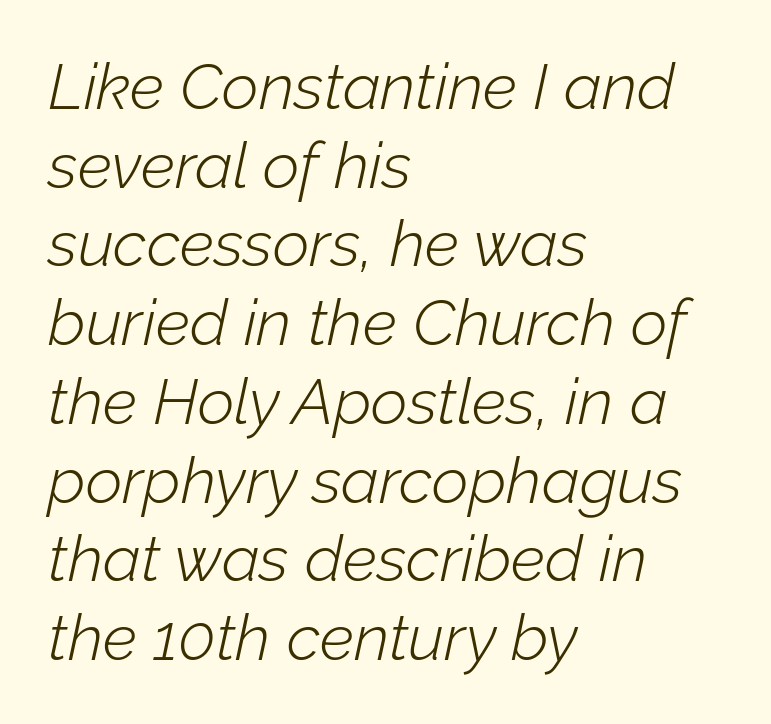
Q: Is the text bold? A: No.
Q: Is the text italic (slanted)? A: Yes, it leans right by about 12 degrees.
Q: Is the text underlined? A: No.
Q: How is the paragraph aligned? A: Left-aligned.
Q: Is the spacing between letters normal or unusually wide? A: Normal.
Q: Width (condensed, normal, or wide)? A: Normal.
Q: Stroke contrast? A: Low.
Q: x-height? A: Medium.
Q: Monospaced? A: No.
